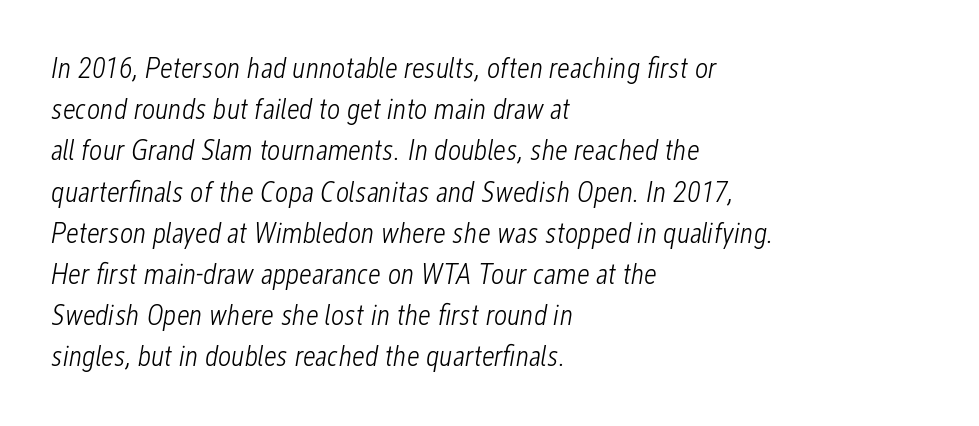
Q: Is the text bold? A: No.
Q: Is the text italic (slanted)? A: Yes, it leans right by about 12 degrees.
Q: Is the text underlined? A: No.
Q: How is the paragraph aligned? A: Left-aligned.
Q: Is the spacing between letters normal or unusually wide? A: Normal.
Q: Is the spacing between lines tight, normal or loose? A: Normal.
Q: Width (condensed, normal, or wide)? A: Condensed.
Q: Stroke contrast? A: Low.
Q: x-height? A: Medium.
Q: Monospaced? A: No.
